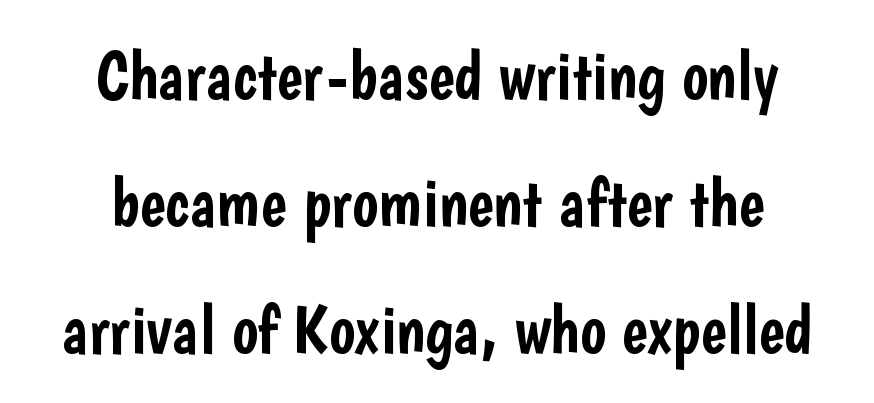
{"serif": "no", "italic": "no", "width": "condensed", "stroke_contrast": "low", "x_height": "medium", "monospaced": "no", "underline": "no", "align": "center", "line_spacing_ratio": 1.84, "letter_spacing": "normal", "letter_spacing_em": 0.0, "glyph_px": 69}
